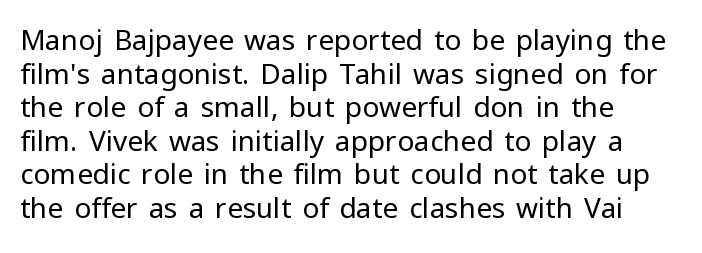
The image shows 28 px regular-weight sans-serif type, upright; set left-aligned, line spacing 1.2x, normal letter spacing, not underlined; low stroke contrast and a medium x-height.
